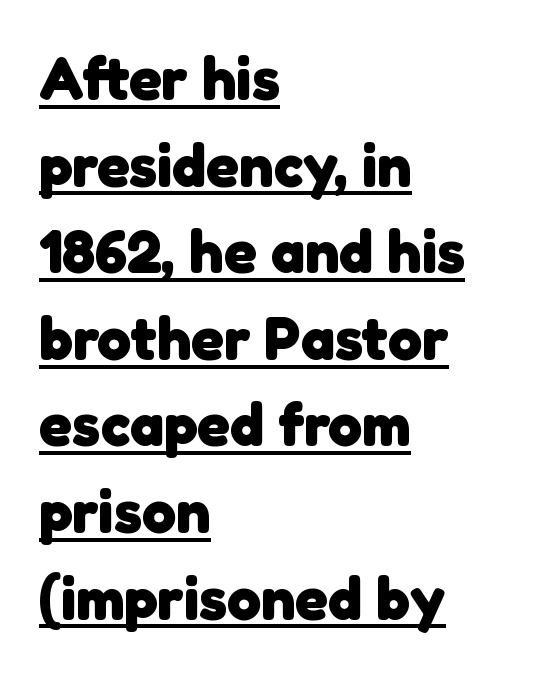
The image shows 61 px heavy sans-serif type; set left-aligned, normal line spacing (1.42x), normal letter spacing, underlined; low stroke contrast and a medium x-height.
